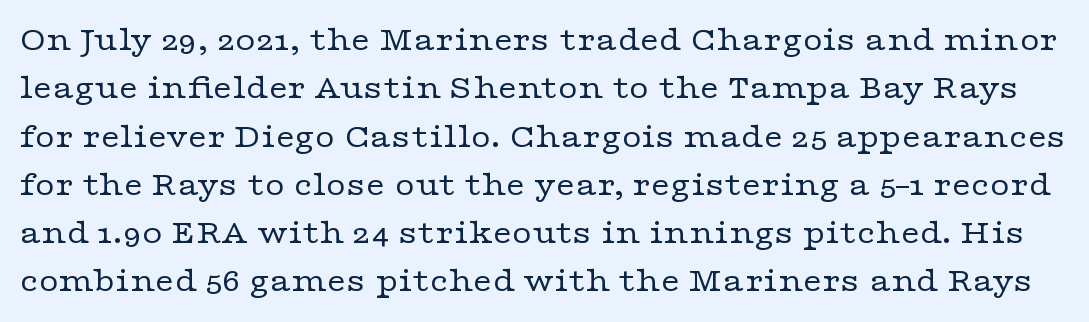
{"serif": "yes", "italic": "no", "bold": "no", "weight": "regular", "width": "wide", "stroke_contrast": "low", "x_height": "medium", "monospaced": "no", "underline": "no", "line_spacing": "normal", "line_spacing_ratio": 1.42, "letter_spacing": "normal", "letter_spacing_em": 0.0, "glyph_px": 34}
